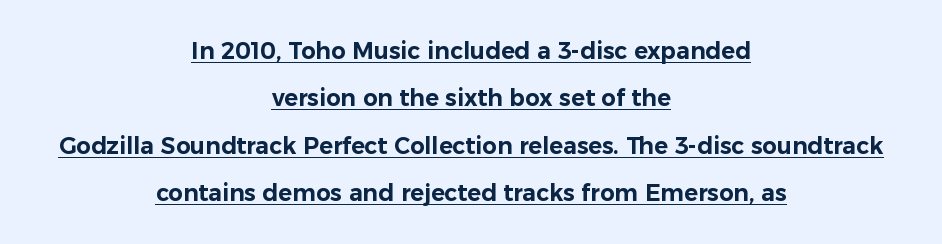
Every word sits above its own underline. The type sits square on the baseline with zero lean. Vertical spacing — loose. There is no visible air inserted between adjacent glyphs. A centered setting, common on invitations and titles, is used for this passage.
